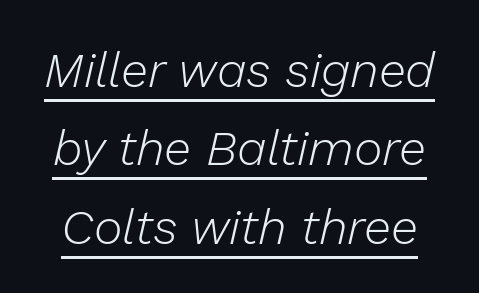
Q: Is the text bold? A: No.
Q: Is the text italic (slanted)? A: Yes, it leans right by about 13 degrees.
Q: Is the text underlined? A: Yes.
Q: Is the spacing between letters normal or unusually wide? A: Normal.
Q: Is the spacing between lines tight, normal or loose? A: Normal.
Q: Width (condensed, normal, or wide)? A: Normal.
Q: Stroke contrast? A: Low.
Q: x-height? A: Medium.
Q: Monospaced? A: No.
